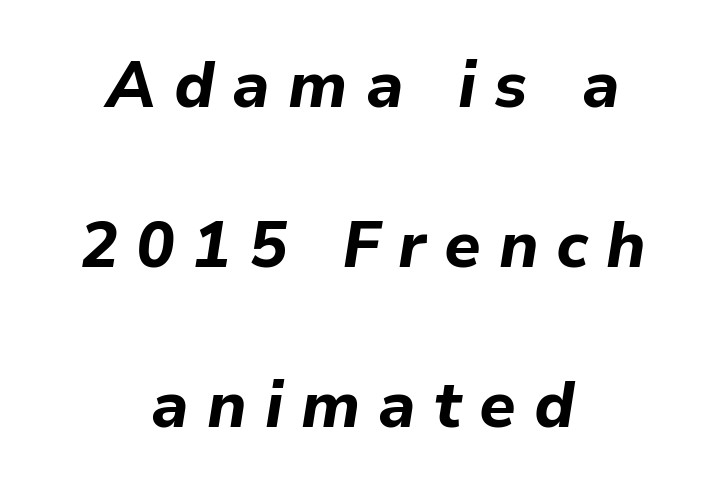
{"italic": "yes", "lean": "right", "slant_degrees": 9, "bold": "yes", "weight": "bold", "width": "normal", "stroke_contrast": "low", "x_height": "medium", "monospaced": "no", "underline": "no", "align": "center", "line_spacing": "loose", "line_spacing_ratio": 2.5, "letter_spacing": "wide", "letter_spacing_em": 0.28, "glyph_px": 64}
